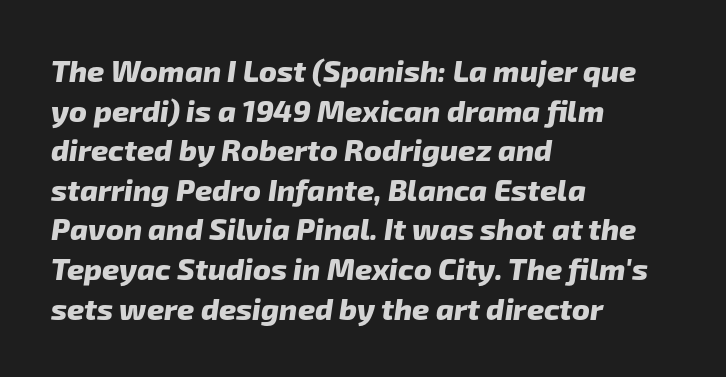
Pretty heavy lettering here — definitely bold. The rendering uses natural spacing where letterforms have individual widths. This rendering employs a face without finishing strokes, i.e., a sans-serif. Look at the tracking — it's just the regular setting, nothing added. This rendering features lettering with no underline.
